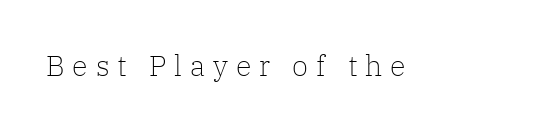
Q: Is the text bold? A: No.
Q: Is the text italic (slanted)? A: No, it is upright.
Q: Is the typeface a serif or a sans-serif typeface? A: Serif.
Q: Is the text underlined? A: No.
Q: Is the spacing between letters normal or unusually wide? A: Unusually wide.
Q: Width (condensed, normal, or wide)? A: Normal.
Q: Stroke contrast? A: Low.
Q: x-height? A: Medium.
Q: Monospaced? A: No.
